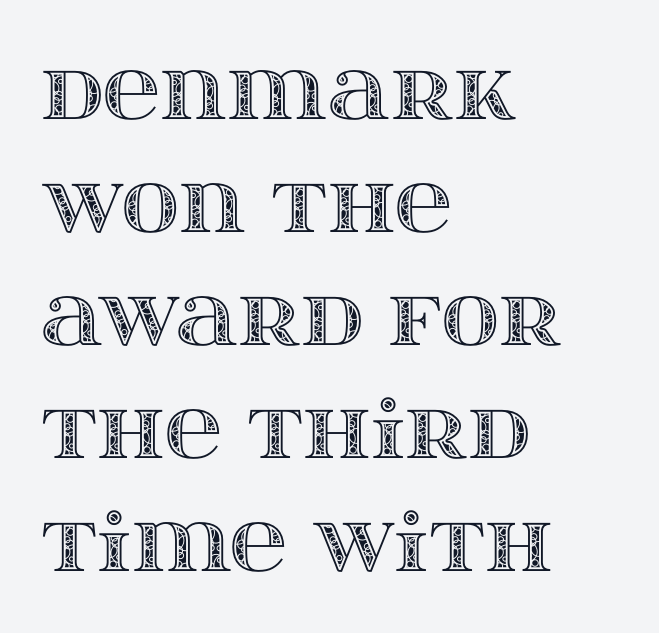
Each row of text sits above clean, open space. You can tell it's not italic because the verticals are truly vertical. The lines are quadded left. Evenly set lines give the paragraph a standard silhouette.
